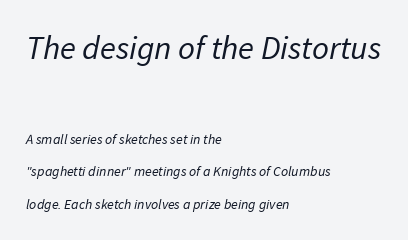
The image shows 33 px regular-weight sans-serif type; set left-aligned, loose line spacing (2.34x), normal letter spacing, not underlined; the first (top) block is 2.36x larger; low stroke contrast and a medium x-height.
